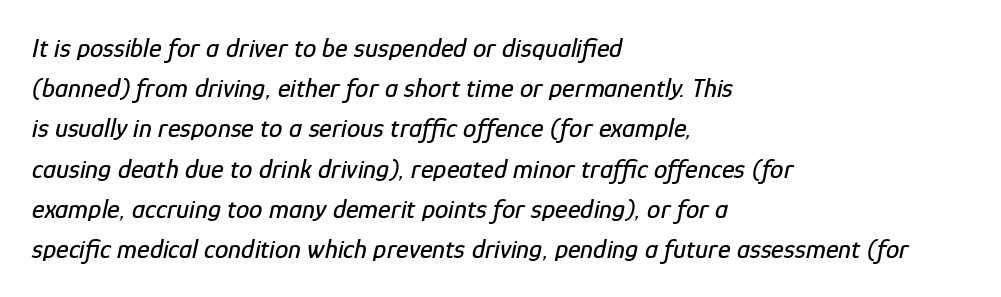
{"italic": "yes", "lean": "right", "slant_degrees": 12, "underline": "no", "align": "left", "line_spacing": "normal", "line_spacing_ratio": 1.49, "letter_spacing": "normal", "letter_spacing_em": 0.0, "glyph_px": 27}
